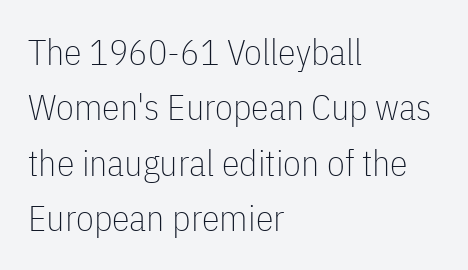
Think standard paragraph weight, or any step lighter than that. Each word holds together tightly as a unit, with standard inter-letter gaps. Grotesque or geometric, the face here clearly has no serifs. The space beneath each line is pristine and unruled. The lines are quadded left. This block has exactly the height ordinary leading produces.
